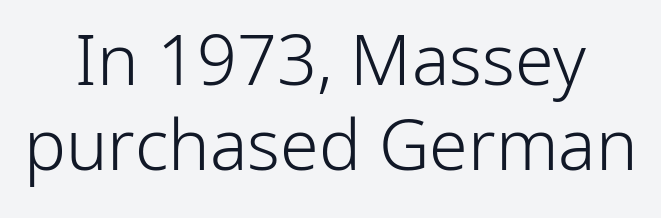
{"serif": "no", "italic": "no", "bold": "no", "weight": "light", "width": "normal", "stroke_contrast": "low", "x_height": "medium", "monospaced": "no", "underline": "no", "align": "center", "line_spacing_ratio": 1.22, "letter_spacing": "normal", "letter_spacing_em": 0.0, "glyph_px": 70}
